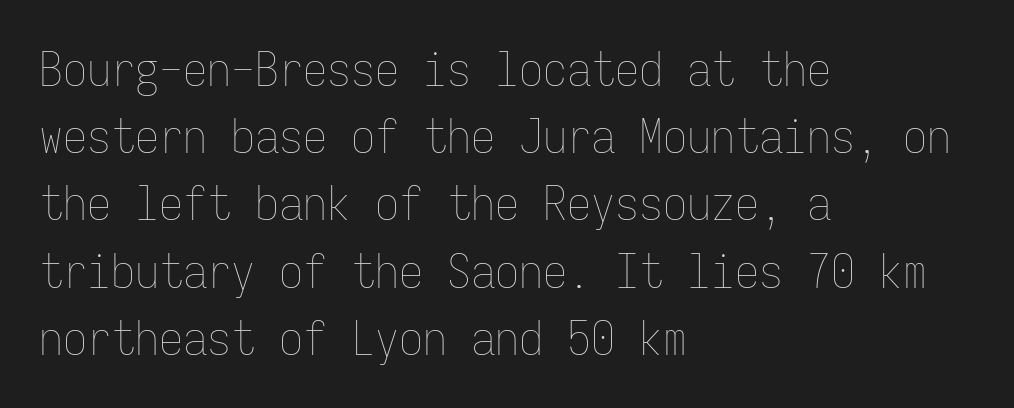
The image shows 48 px thin, condensed type, upright, monospaced; set left-aligned, normal line spacing (1.4x), normal letter spacing, not underlined; low stroke contrast and a medium x-height.
